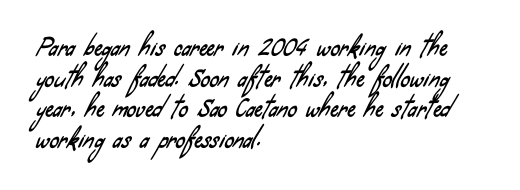
Just letters on the line, the space beneath them empty. Horizontal bands of white between lines are of average thickness. The paragraph shown leans on its left margin. The gaps between neighbouring characters are ordinary and unremarkable.
